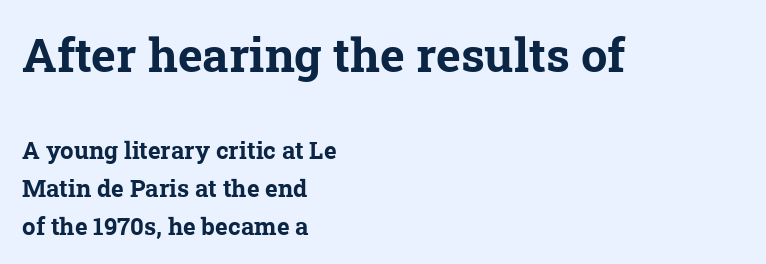
The words here are not underlined. The passage shown has conventional tracking throughout. Every row of glyphs begins at an identical x-position on the left. The face used here has the dense, thick strokes of a bold. The rendering shrinks the type as you move from the upper chunk to the lower. Compared with typical paragraphs, the rows here are spaced about the same.
